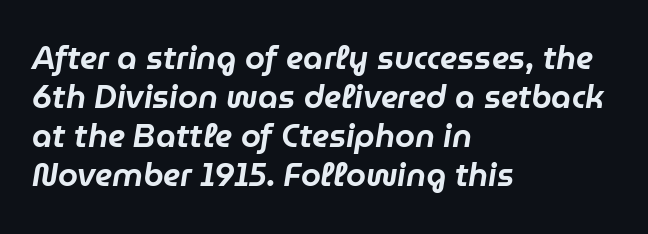
{"italic": "yes", "lean": "right", "slant_degrees": 9, "width": "normal", "stroke_contrast": "low", "x_height": "medium", "monospaced": "no", "underline": "no", "align": "left", "line_spacing_ratio": 1.22, "letter_spacing": "normal", "letter_spacing_em": 0.0, "glyph_px": 32}
